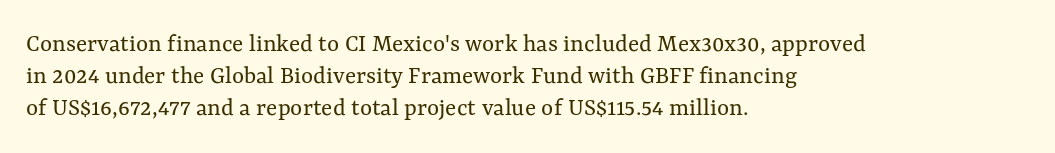
{"italic": "no", "bold": "no", "underline": "no", "align": "left", "line_spacing_ratio": 1.23, "letter_spacing": "normal", "letter_spacing_em": 0.0, "glyph_px": 26}
